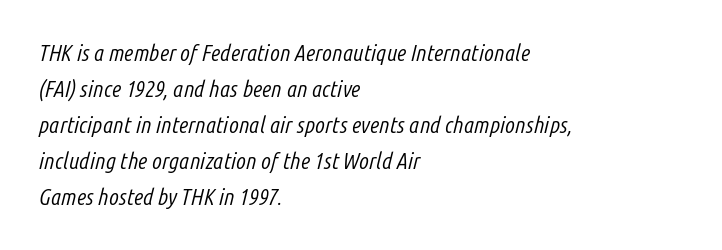
{"italic": "yes", "lean": "right", "slant_degrees": 14, "bold": "no", "underline": "no", "align": "left", "line_spacing": "normal", "line_spacing_ratio": 1.56, "letter_spacing": "normal", "letter_spacing_em": 0.0, "glyph_px": 23}
